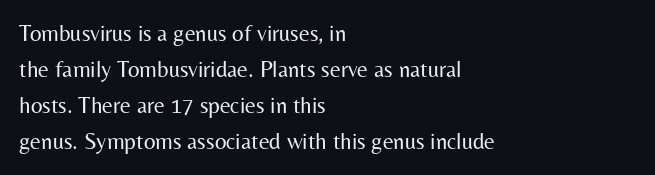
The image shows 23 px text type, upright; set left-aligned, normal line spacing (1.57x), normal letter spacing, not underlined.
